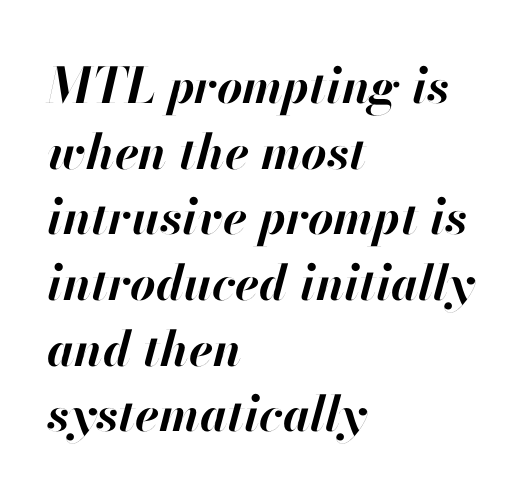
Default kerning and tracking; the words read as compact shapes. Characters are canted at an angle relative to the baseline's perpendicular. The vertical gap from one line to the next is medium. Rule under the text: the space is simply empty. A full-strength bold gives these letters their thick strokes. Character widths vary here, with narrow letters taking less room than wide ones.
